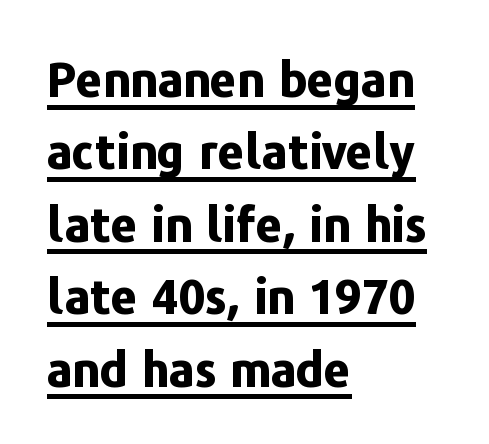
{"serif": "no", "italic": "no", "bold": "yes", "weight": "bold", "width": "normal", "stroke_contrast": "low", "x_height": "medium", "monospaced": "no", "underline": "yes", "align": "left", "line_spacing": "normal", "line_spacing_ratio": 1.54, "letter_spacing": "normal", "letter_spacing_em": 0.0, "glyph_px": 47}
